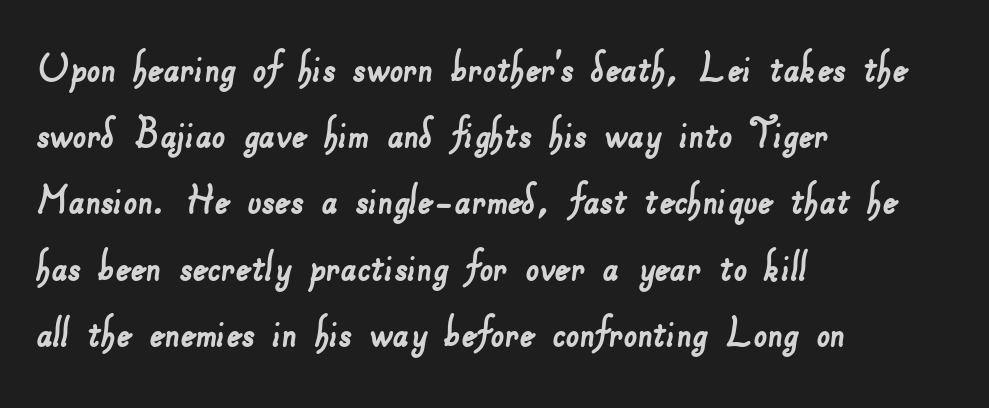
Q: Is the typeface a serif or a sans-serif typeface? A: Sans-serif.
Q: Is the text underlined? A: No.
Q: How is the paragraph aligned? A: Left-aligned.
Q: Is the spacing between letters normal or unusually wide? A: Normal.
Q: Is the spacing between lines tight, normal or loose? A: Normal.
Q: Width (condensed, normal, or wide)? A: Normal.
Q: Stroke contrast? A: Low.
Q: x-height? A: Small.
Q: Monospaced? A: No.
